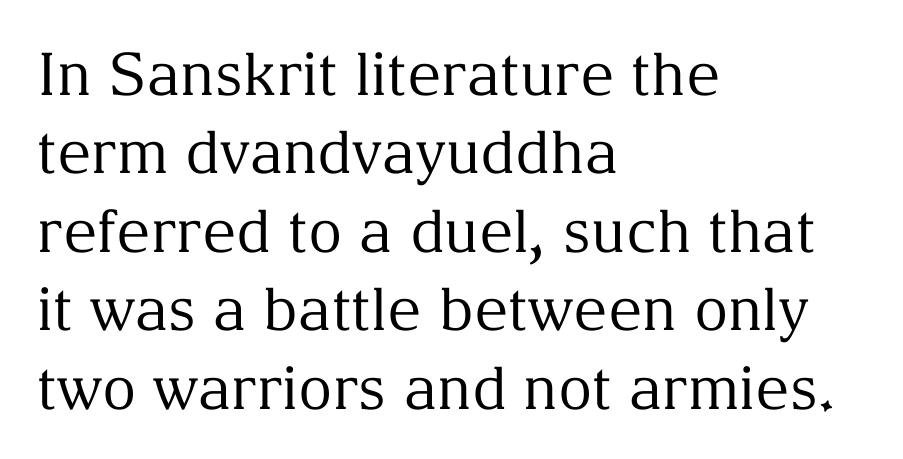
{"serif": "yes", "italic": "no", "bold": "no", "weight": "regular", "width": "normal", "stroke_contrast": "medium", "x_height": "medium", "monospaced": "no", "underline": "no", "align": "left", "line_spacing": "normal", "line_spacing_ratio": 1.33, "letter_spacing": "normal", "letter_spacing_em": 0.0, "glyph_px": 59}
